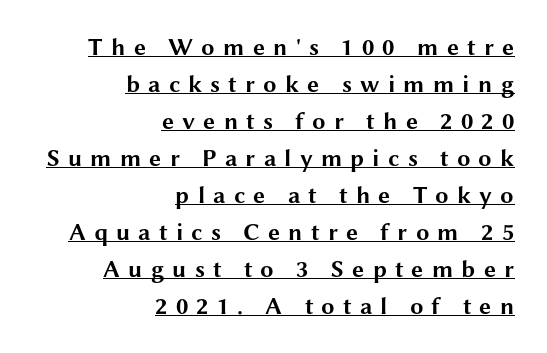
Q: Is the text bold? A: Yes.
Q: Is the text italic (slanted)? A: No, it is upright.
Q: Is the text underlined? A: Yes.
Q: How is the paragraph aligned? A: Right-aligned.
Q: Is the spacing between letters normal or unusually wide? A: Unusually wide.
Q: Is the spacing between lines tight, normal or loose? A: Normal.
